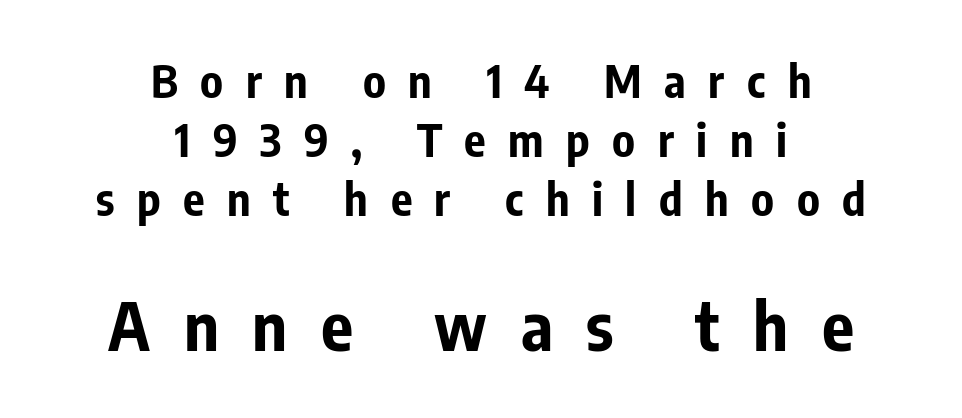
The image shows 67 px bold, condensed sans-serif type, upright; set centered, normal line spacing (1.31x), unusually wide letter spacing (+0.5 em), not underlined; the second (bottom) block is 1.49x larger; low stroke contrast and a medium x-height.
